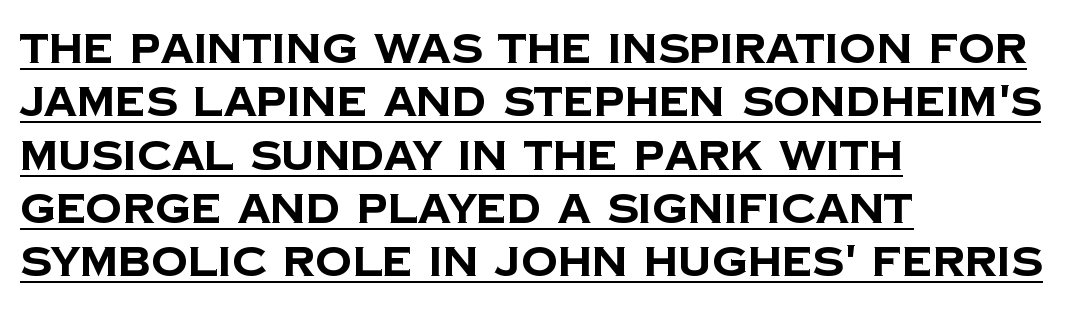
The image shows 41 px bold sans-serif type; set left-aligned, normal line spacing (1.3x), normal letter spacing, underlined; low stroke contrast and a large x-height.
